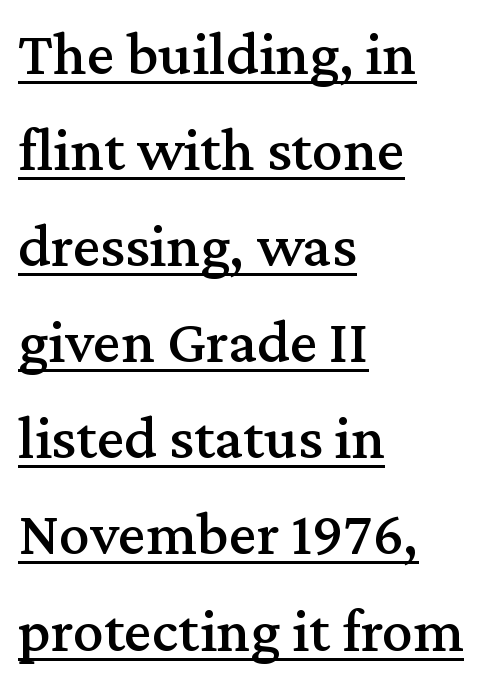
The image shows 62 px serif type, upright; set left-aligned, normal line spacing (1.55x), normal letter spacing, underlined; medium stroke contrast and a medium x-height.
